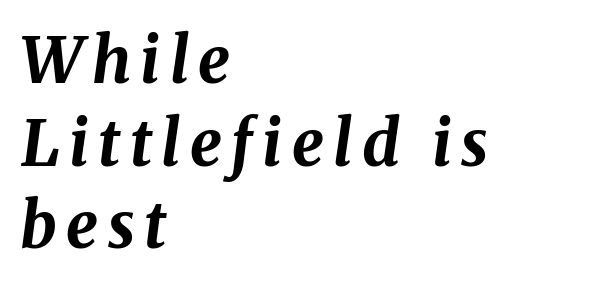
{"italic": "yes", "lean": "right", "slant_degrees": 8, "bold": "yes", "weight": "bold", "width": "normal", "stroke_contrast": "medium", "x_height": "medium", "monospaced": "no", "underline": "no", "align": "left", "line_spacing": "normal", "line_spacing_ratio": 1.31, "glyph_px": 63}
